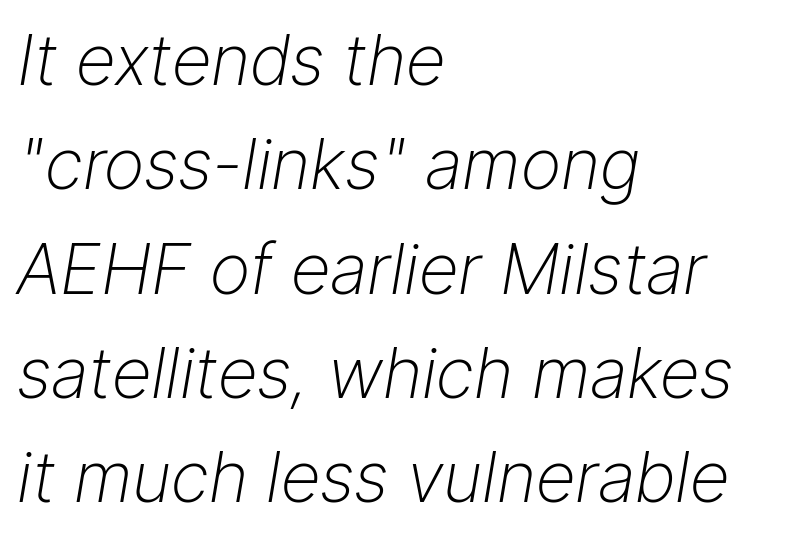
The image shows 70 px light type, italic (leaning right); set left-aligned, normal line spacing (1.49x), normal letter spacing, not underlined; low stroke contrast and a medium x-height.
